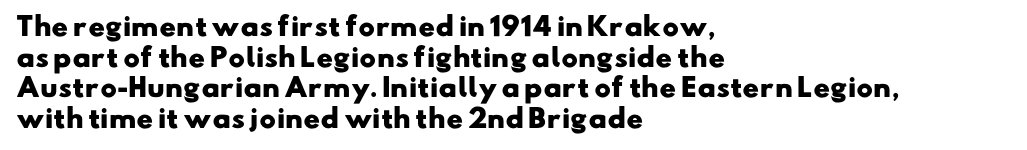
Standard letterfit; no display-style spreading of the glyphs. Only glyphs here, with clear space below each row. Is the block centered? No — it sits flush against the left margin. Typesetter's note: full bold, strokes at maximum text heaviness.
